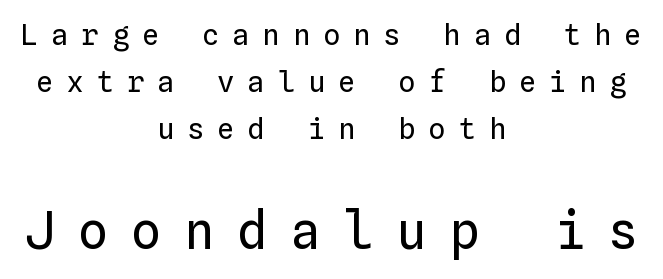
{"italic": "no", "bold": "no", "weight": "regular", "width": "normal", "stroke_contrast": "low", "x_height": "medium", "monospaced": "yes", "underline": "no", "align": "center", "line_spacing": "normal", "line_spacing_ratio": 1.62, "letter_spacing": "wide", "letter_spacing_em": 0.44, "larger_block": "second", "size_ratio": 1.76, "glyph_px": 51}
